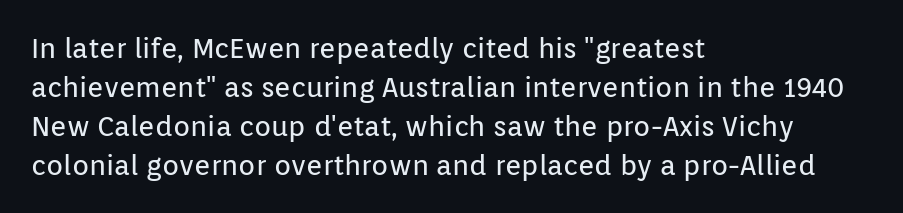
{"serif": "no", "italic": "no", "bold": "no", "weight": "regular", "width": "normal", "stroke_contrast": "low", "x_height": "medium", "monospaced": "no", "underline": "no", "align": "left", "line_spacing": "normal", "line_spacing_ratio": 1.39, "letter_spacing": "normal", "letter_spacing_em": 0.0, "glyph_px": 28}
